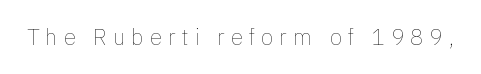
{"italic": "no", "bold": "no", "underline": "no", "letter_spacing": "wide", "letter_spacing_em": 0.28, "glyph_px": 22}
